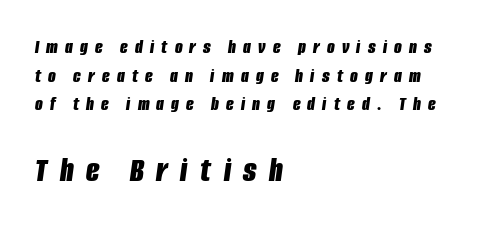
{"italic": "yes", "lean": "right", "slant_degrees": 8, "bold": "yes", "weight": "bold", "width": "condensed", "stroke_contrast": "low", "x_height": "large", "monospaced": "no", "underline": "no", "align": "left", "line_spacing": "normal", "line_spacing_ratio": 1.43, "letter_spacing": "wide", "letter_spacing_em": 0.36, "larger_block": "second", "size_ratio": 1.75, "glyph_px": 35}
